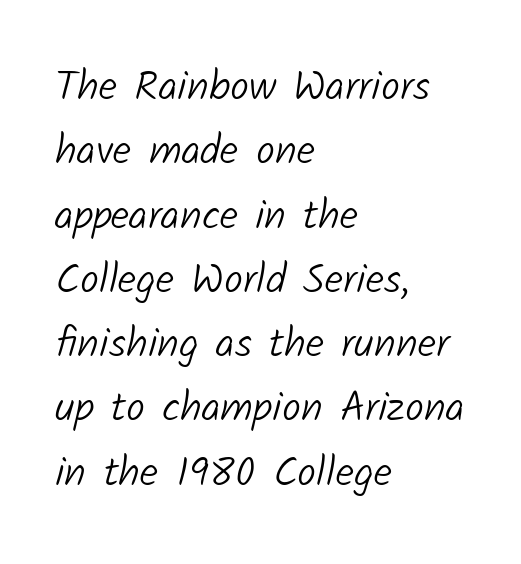
The image shows 42 px light sans-serif type; set left-aligned, normal line spacing (1.53x), normal letter spacing, not underlined; low stroke contrast and a medium x-height.
